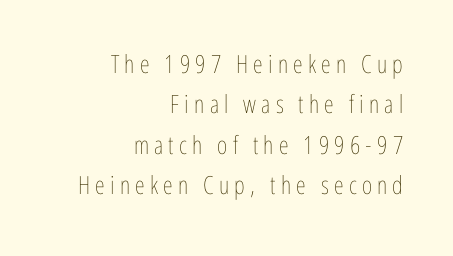
Q: Is the text bold? A: No.
Q: Is the text italic (slanted)? A: No, it is upright.
Q: Is the text underlined? A: No.
Q: How is the paragraph aligned? A: Right-aligned.
Q: Is the spacing between letters normal or unusually wide? A: Unusually wide.
Q: Is the spacing between lines tight, normal or loose? A: Normal.
